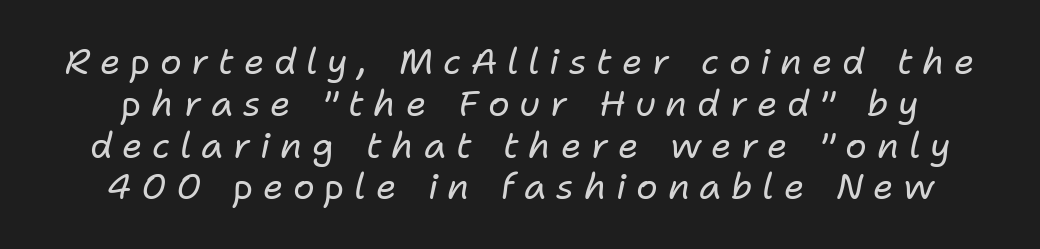
Here the glyphs are tracked loosely, breaking word shapes into spaced letters. This is oblique type, the kind used for emphasis or titles. Is the type heavy? It reads as light-to-regular instead. The letters advance in unequal steps, a hallmark of proportional type.
